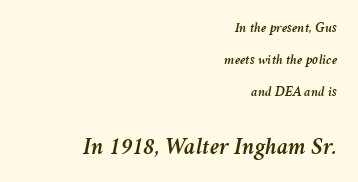
{"italic": "yes", "lean": "right", "slant_degrees": 11, "underline": "no", "align": "right", "line_spacing": "loose", "line_spacing_ratio": 2.27, "letter_spacing": "normal", "letter_spacing_em": 0.0, "larger_block": "second", "size_ratio": 1.71, "glyph_px": 24}
